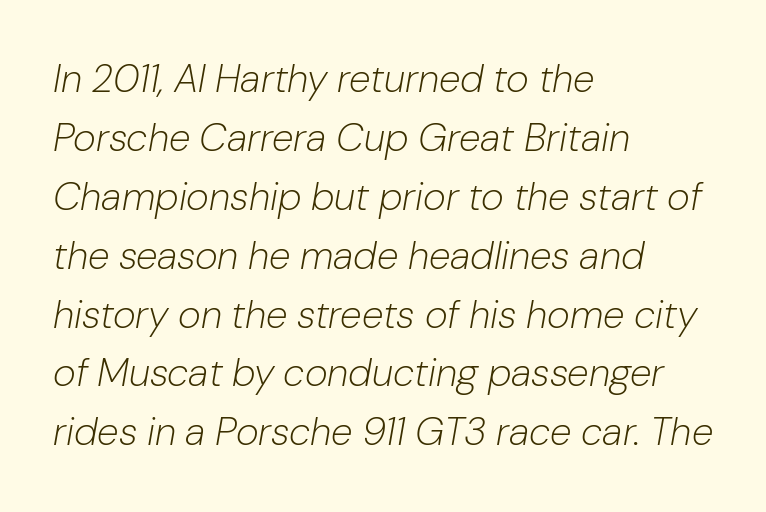
The image shows 39 px light type, italic (leaning right); set left-aligned, normal line spacing (1.51x), normal letter spacing, not underlined; low stroke contrast and a medium x-height.
